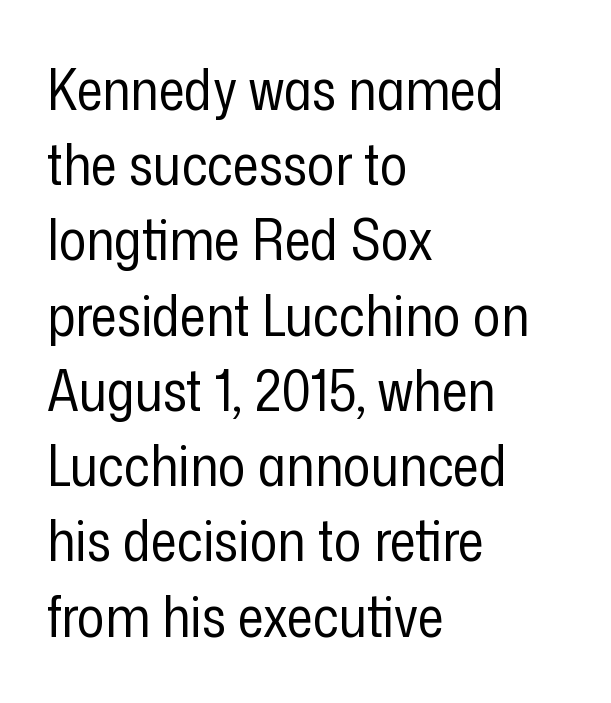
{"serif": "no", "italic": "no", "bold": "no", "weight": "regular", "width": "condensed", "stroke_contrast": "low", "x_height": "medium", "monospaced": "no", "underline": "no", "align": "left", "line_spacing": "normal", "line_spacing_ratio": 1.32, "letter_spacing": "normal", "letter_spacing_em": 0.0, "glyph_px": 57}
